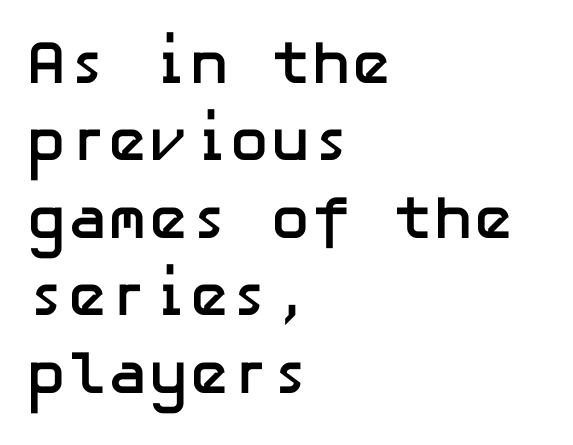
Q: Is the text bold? A: Yes.
Q: Is the text italic (slanted)? A: No, it is upright.
Q: Is the typeface a serif or a sans-serif typeface? A: Sans-serif.
Q: Is the text underlined? A: No.
Q: How is the paragraph aligned? A: Left-aligned.
Q: Is the spacing between letters normal or unusually wide? A: Normal.
Q: Is the spacing between lines tight, normal or loose? A: Normal.
Q: Width (condensed, normal, or wide)? A: Normal.
Q: Stroke contrast? A: Low.
Q: x-height? A: Medium.
